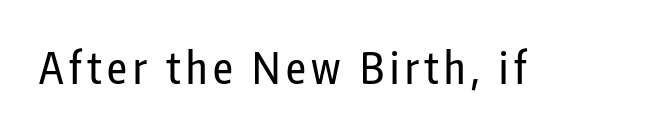
The string is rendered with underlining switched off. The designer went with a sans here, leaving each stem footless. Character widths vary here, with narrow letters taking less room than wide ones. A roman cut, with each character standing at attention.
